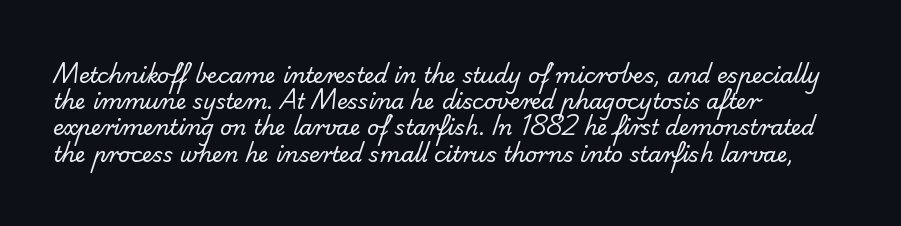
The image shows 21 px text type; set left-aligned, normal line spacing (1.25x), normal letter spacing, not underlined.
